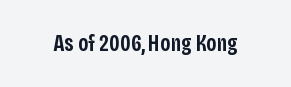
{"italic": "no", "bold": "semi", "underline": "no", "letter_spacing": "normal", "letter_spacing_em": 0.0, "glyph_px": 23}
